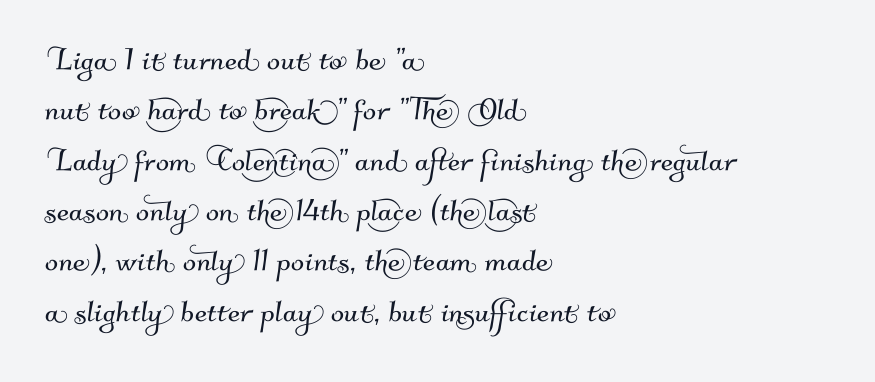
The image shows 39 px sans-serif type; set left-aligned, normal line spacing (1.29x), normal letter spacing, not underlined; medium stroke contrast and a small x-height.
